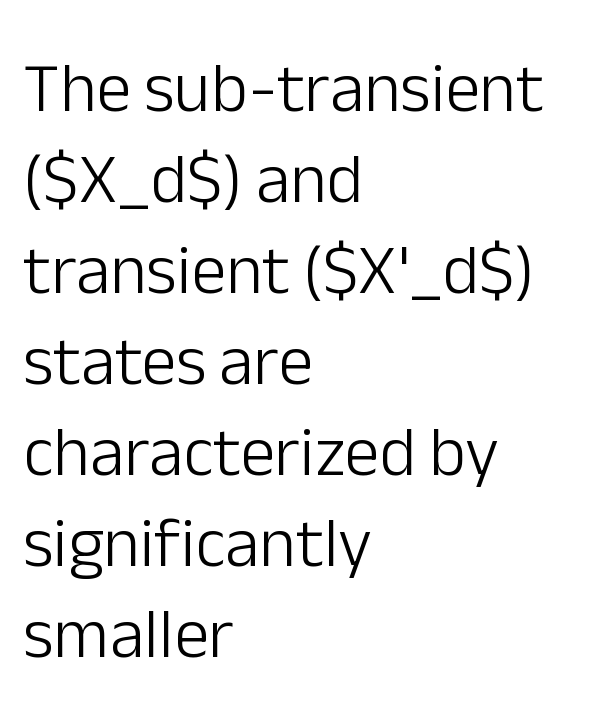
The image shows 70 px light sans-serif type, upright; set left-aligned, normal line spacing (1.3x), normal letter spacing, not underlined; low stroke contrast and a medium x-height.
